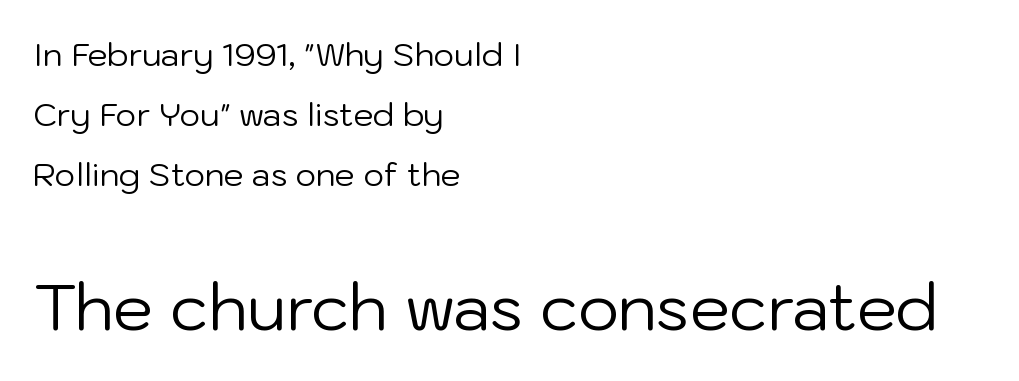
Q: Is the text bold? A: No.
Q: Is the text italic (slanted)? A: No, it is upright.
Q: Is the typeface a serif or a sans-serif typeface? A: Sans-serif.
Q: Is the text underlined? A: No.
Q: How is the paragraph aligned? A: Left-aligned.
Q: Is the spacing between letters normal or unusually wide? A: Normal.
Q: Which block of text is set in a larger size, the first (top) or the second (bottom)? A: The second (bottom) one.
Q: Width (condensed, normal, or wide)? A: Normal.
Q: Stroke contrast? A: Low.
Q: x-height? A: Medium.
Q: Monospaced? A: No.
